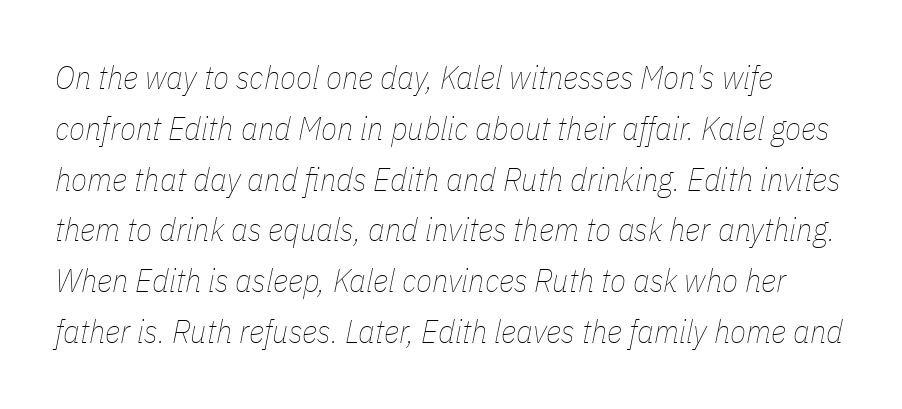
Q: Is the text bold? A: No.
Q: Is the text italic (slanted)? A: Yes, it leans right by about 11 degrees.
Q: Is the text underlined? A: No.
Q: Is the spacing between letters normal or unusually wide? A: Normal.
Q: Is the spacing between lines tight, normal or loose? A: Normal.
Q: Width (condensed, normal, or wide)? A: Condensed.
Q: Stroke contrast? A: Low.
Q: x-height? A: Medium.
Q: Monospaced? A: No.
